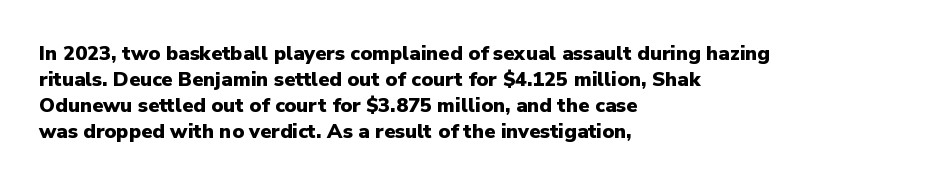
Q: Is the text bold? A: Yes.
Q: Is the text italic (slanted)? A: No, it is upright.
Q: Is the text underlined? A: No.
Q: How is the paragraph aligned? A: Left-aligned.
Q: Is the spacing between letters normal or unusually wide? A: Normal.
Q: Is the spacing between lines tight, normal or loose? A: Normal.
